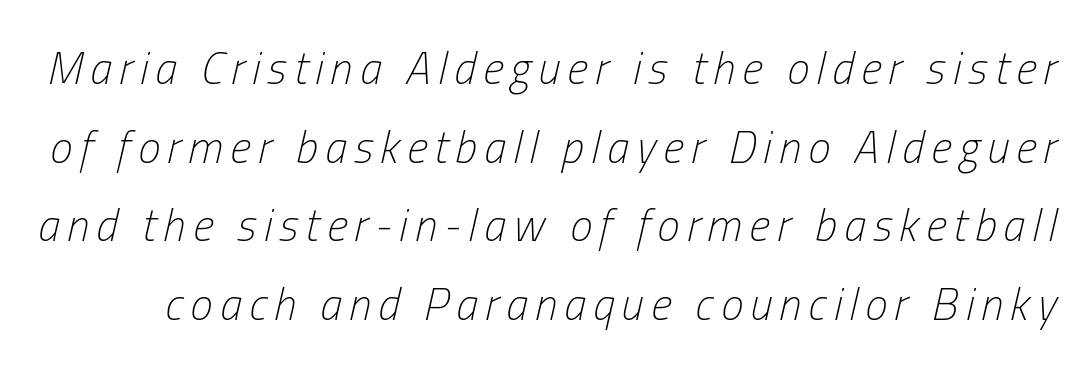
Summary of weight: not heavy and not bold. Think of a printed novel: that variable character pitch is what you see here. Nobody drew a line under any word here. When letters slant like this, we call the style italic.
